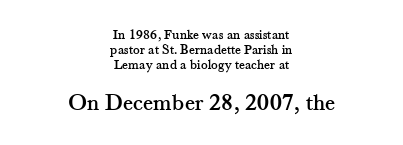
No extra tracking has been applied to these lines. Is there any slant? The stems are plumb. These two chunks differ in scale, with the bottom chunk taking the larger measure. The passage is arranged like a title page — every line centered.
